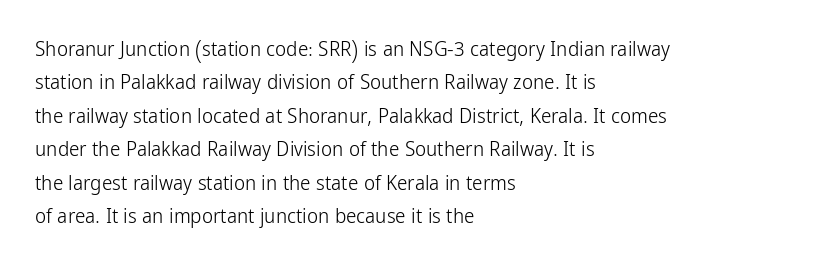
Q: Is the text bold? A: No.
Q: Is the text italic (slanted)? A: No, it is upright.
Q: Is the text underlined? A: No.
Q: How is the paragraph aligned? A: Left-aligned.
Q: Is the spacing between letters normal or unusually wide? A: Normal.
Q: Is the spacing between lines tight, normal or loose? A: Normal.
